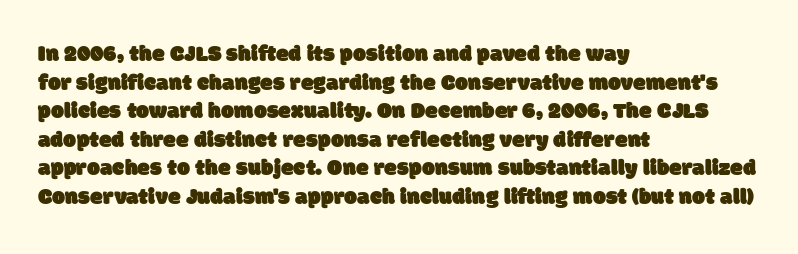
The image shows 23 px text type; set left-aligned, line spacing 1.24x, normal letter spacing, not underlined.
